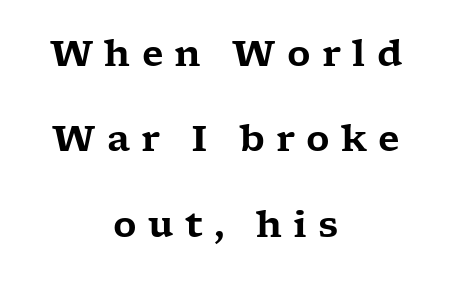
A student would call this center alignment; a typographer would say set centered. The rendering inserts visible extra space after every character. Think of a printed novel: that variable character pitch is what you see here. Vertically, the passage feels expansive, rows floating well apart. The letters stand upright; this is a roman face. I'd call this a serif setting — the letters wear small feet.
